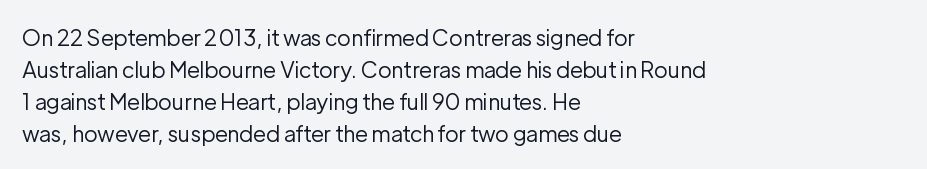
The image shows 22 px text type, upright; set left-aligned, normal line spacing (1.45x), normal letter spacing, not underlined.
